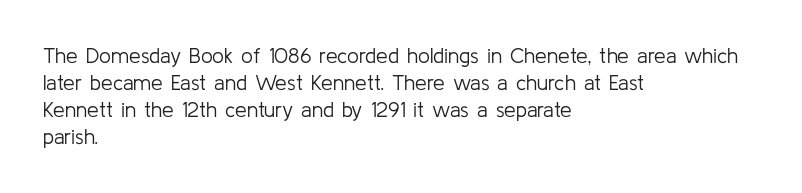
{"italic": "no", "bold": "no", "underline": "no", "align": "left", "line_spacing": "normal", "line_spacing_ratio": 1.29, "letter_spacing": "normal", "letter_spacing_em": 0.0, "glyph_px": 21}
